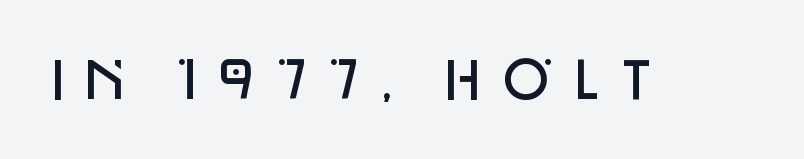
Q: Is the text bold? A: Semi-bold.
Q: Is the text italic (slanted)? A: No, it is upright.
Q: Is the typeface a serif or a sans-serif typeface? A: Sans-serif.
Q: Is the text underlined? A: No.
Q: Width (condensed, normal, or wide)? A: Normal.
Q: Stroke contrast? A: Low.
Q: x-height? A: Large.
Q: Monospaced? A: No.
